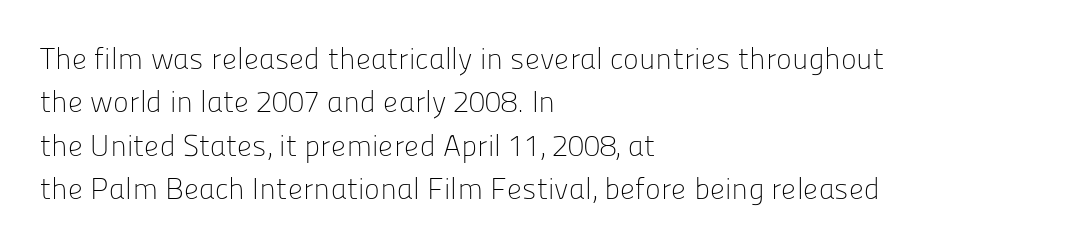
{"serif": "no", "italic": "no", "bold": "no", "weight": "light", "width": "normal", "stroke_contrast": "low", "x_height": "medium", "monospaced": "no", "underline": "no", "align": "left", "line_spacing": "normal", "line_spacing_ratio": 1.45, "letter_spacing": "normal", "letter_spacing_em": 0.0, "glyph_px": 30}
